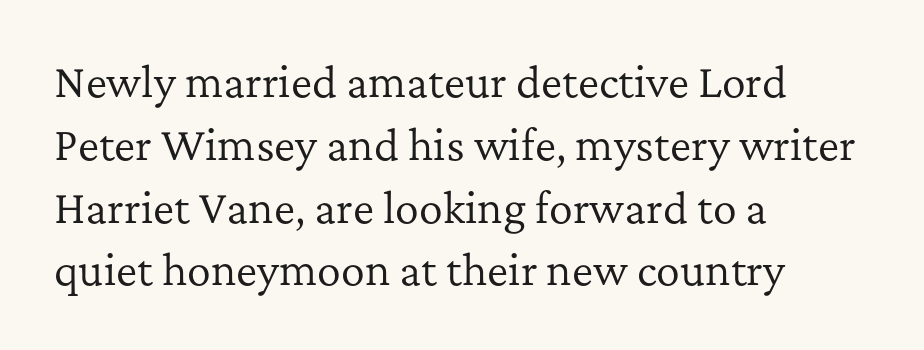
Q: Is the text bold? A: No.
Q: Is the text italic (slanted)? A: No, it is upright.
Q: Is the typeface a serif or a sans-serif typeface? A: Serif.
Q: Is the text underlined? A: No.
Q: How is the paragraph aligned? A: Left-aligned.
Q: Is the spacing between letters normal or unusually wide? A: Normal.
Q: Is the spacing between lines tight, normal or loose? A: Normal.
Q: Width (condensed, normal, or wide)? A: Normal.
Q: Stroke contrast? A: Low.
Q: x-height? A: Medium.
Q: Monospaced? A: No.
